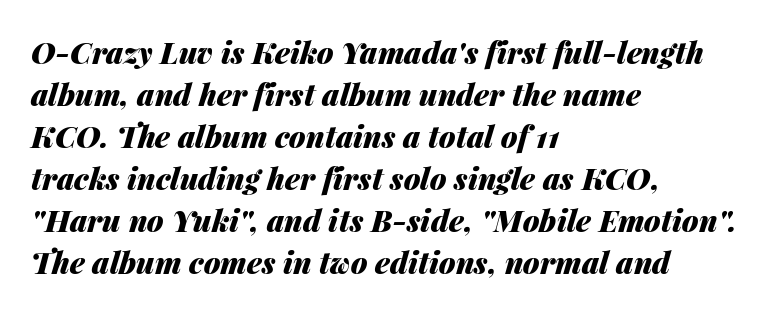
Q: Is the text bold? A: Yes.
Q: Is the text italic (slanted)? A: Yes, it leans right by about 14 degrees.
Q: Is the text underlined? A: No.
Q: How is the paragraph aligned? A: Left-aligned.
Q: Is the spacing between letters normal or unusually wide? A: Normal.
Q: Is the spacing between lines tight, normal or loose? A: Normal.
Q: Width (condensed, normal, or wide)? A: Normal.
Q: Stroke contrast? A: Medium.
Q: x-height? A: Medium.
Q: Monospaced? A: No.
